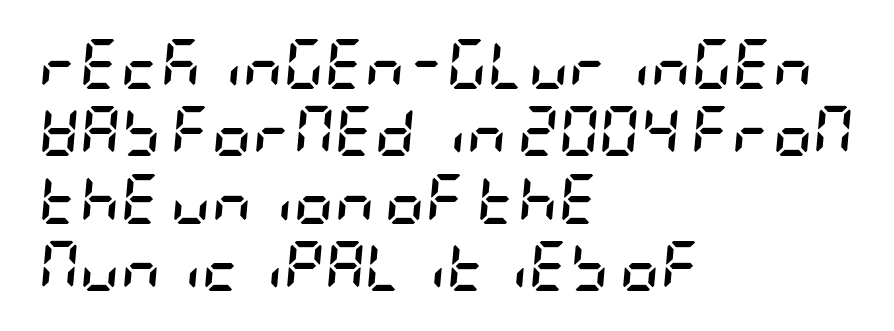
The image shows 50 px semibold, condensed type, italic (leaning right); set left-aligned, normal line spacing (1.35x), normal letter spacing, not underlined; low stroke contrast and a large x-height.
